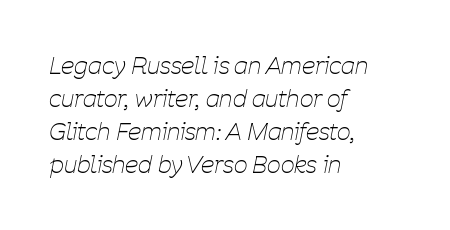
{"italic": "yes", "lean": "right", "slant_degrees": 11, "bold": "no", "underline": "no", "align": "left", "line_spacing": "normal", "line_spacing_ratio": 1.38, "letter_spacing": "normal", "letter_spacing_em": 0.0, "glyph_px": 24}
